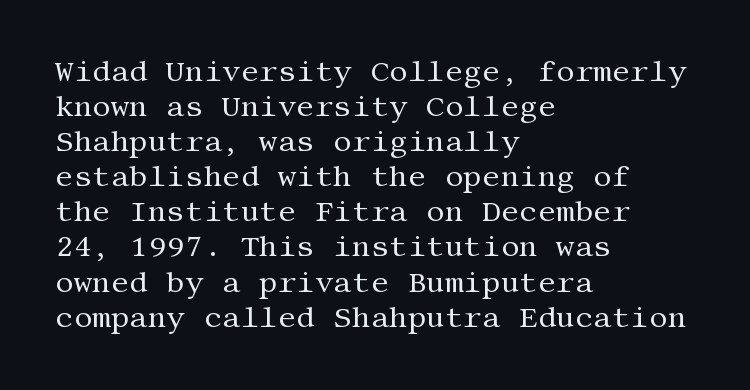
{"serif": "yes", "italic": "no", "bold": "no", "weight": "regular", "width": "normal", "stroke_contrast": "medium", "x_height": "large", "underline": "no", "align": "left", "line_spacing_ratio": 1.21, "letter_spacing": "normal", "letter_spacing_em": 0.0, "glyph_px": 29}
